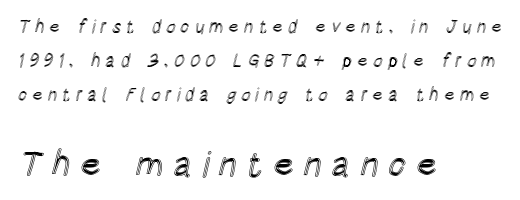
Character widths vary here, with narrow letters taking less room than wide ones. Someone cranked the tracking dial way up on this one. Scale increases going downward across the two blocks. Any mark beneath the type? The region is blank.
